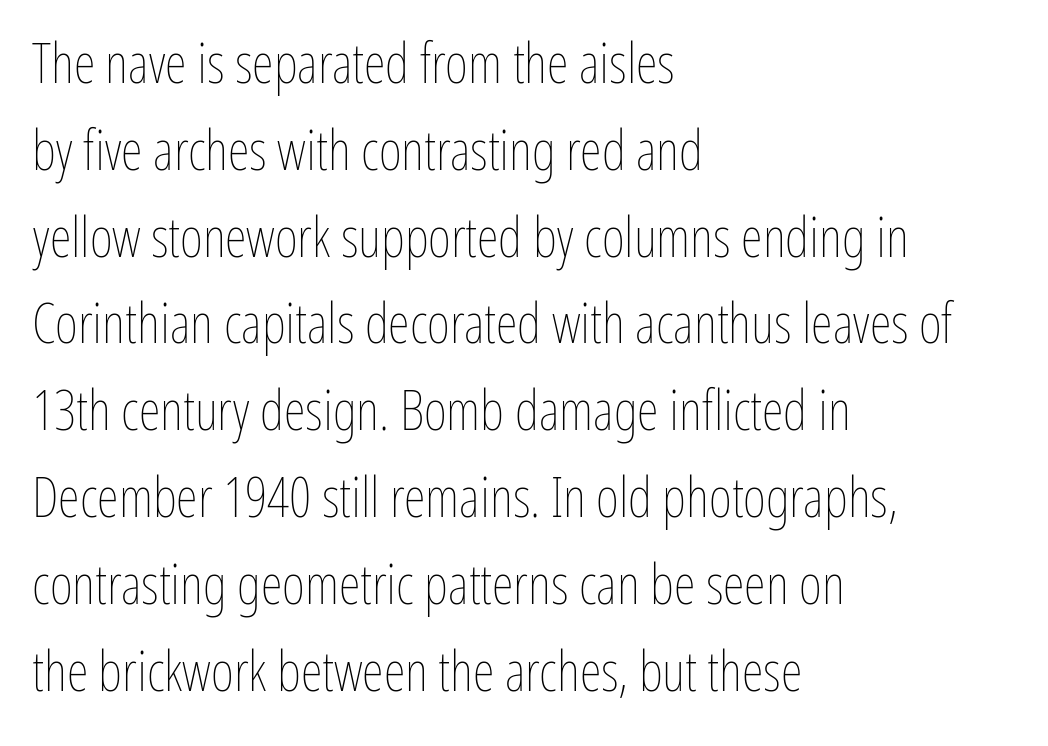
Q: Is the text bold? A: No.
Q: Is the text italic (slanted)? A: No, it is upright.
Q: Is the text underlined? A: No.
Q: How is the paragraph aligned? A: Left-aligned.
Q: Is the spacing between letters normal or unusually wide? A: Normal.
Q: Is the spacing between lines tight, normal or loose? A: Normal.
Q: Width (condensed, normal, or wide)? A: Condensed.
Q: Stroke contrast? A: Low.
Q: x-height? A: Medium.
Q: Monospaced? A: No.
